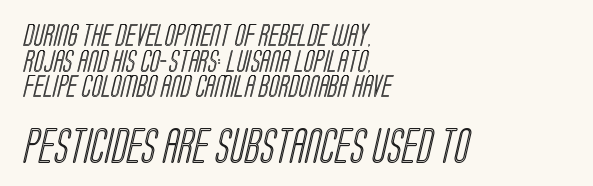
{"width": "condensed", "x_height": "large", "monospaced": "no", "underline": "no", "align": "left", "line_spacing": "tight", "line_spacing_ratio": 1.11, "letter_spacing": "normal", "letter_spacing_em": 0.0, "larger_block": "second", "size_ratio": 1.52, "glyph_px": 35}
